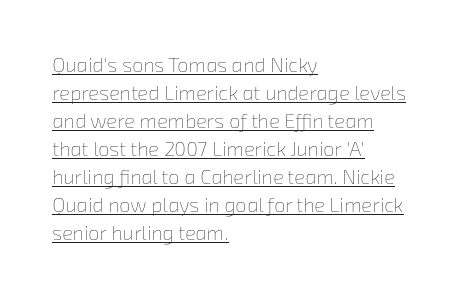
{"bold": "no", "underline": "yes", "align": "left", "line_spacing": "normal", "line_spacing_ratio": 1.4, "letter_spacing": "normal", "letter_spacing_em": 0.0, "glyph_px": 20}
